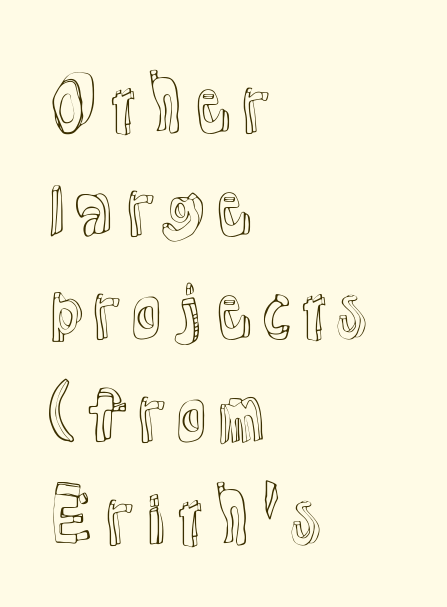
Q: Is the text italic (slanted)? A: No, it is upright.
Q: Is the text underlined? A: No.
Q: How is the paragraph aligned? A: Left-aligned.
Q: Is the spacing between letters normal or unusually wide? A: Normal.
Q: Is the spacing between lines tight, normal or loose? A: Normal.
Q: Width (condensed, normal, or wide)? A: Normal.
Q: x-height? A: Medium.
Q: Monospaced? A: No.
